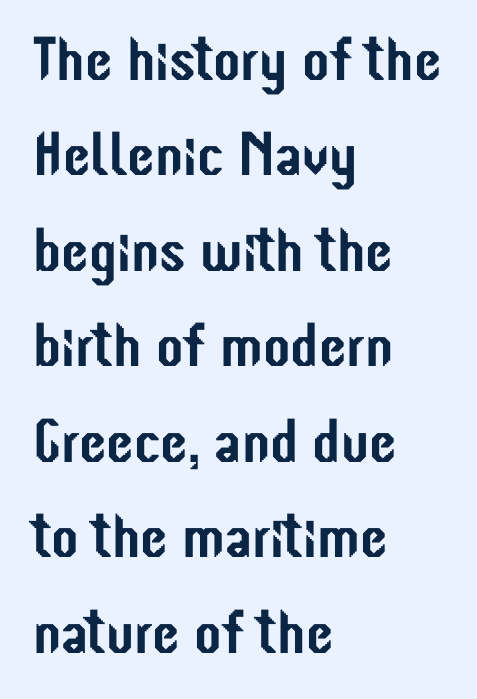
The image shows 62 px condensed sans-serif type, upright; set left-aligned, normal line spacing (1.54x), normal letter spacing, not underlined; low stroke contrast and a medium x-height.
